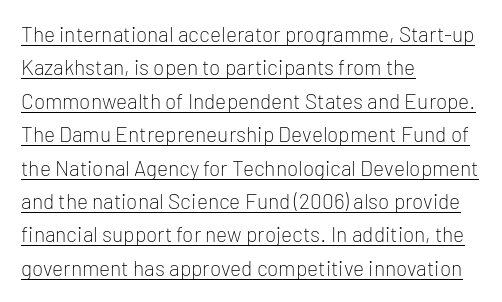
{"italic": "no", "bold": "no", "underline": "yes", "align": "left", "line_spacing": "normal", "line_spacing_ratio": 1.59, "letter_spacing": "normal", "letter_spacing_em": 0.0, "glyph_px": 21}
